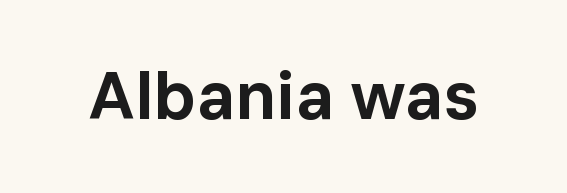
A clean baseline with only descenders dipping below it. Heft: maximum for text — a bold. What kind of face is this? One without serifs — a sans. These lines are rendered in a variable-pitch font. Designer's note — italics off, roman on.
